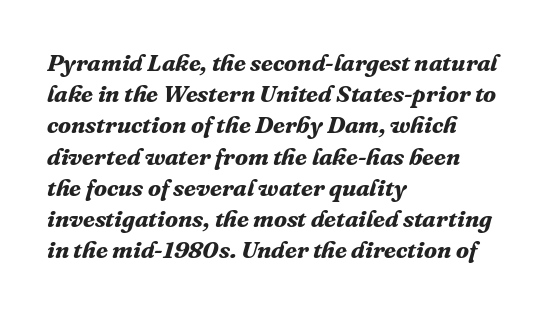
The image shows 24 px bold type, italic (leaning right); set left-aligned, normal line spacing (1.3x), normal letter spacing, not underlined.
